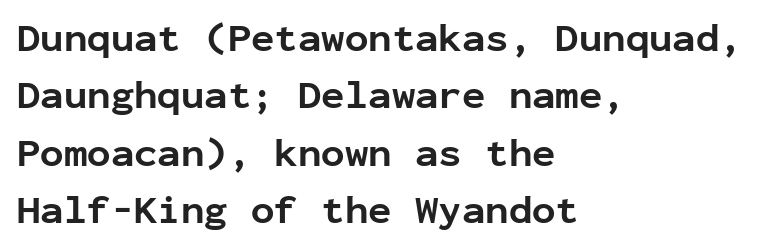
{"serif": "no", "italic": "no", "bold": "yes", "weight": "bold", "width": "normal", "stroke_contrast": "low", "x_height": "medium", "monospaced": "yes", "underline": "no", "align": "left", "line_spacing": "normal", "line_spacing_ratio": 1.47, "letter_spacing": "normal", "letter_spacing_em": 0.0, "glyph_px": 39}
